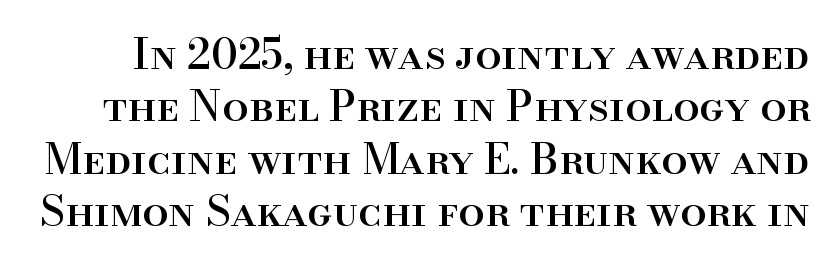
{"serif": "yes", "italic": "no", "width": "normal", "stroke_contrast": "high", "x_height": "small", "monospaced": "no", "underline": "no", "line_spacing": "normal", "line_spacing_ratio": 1.25, "letter_spacing": "normal", "letter_spacing_em": 0.0, "glyph_px": 42}
